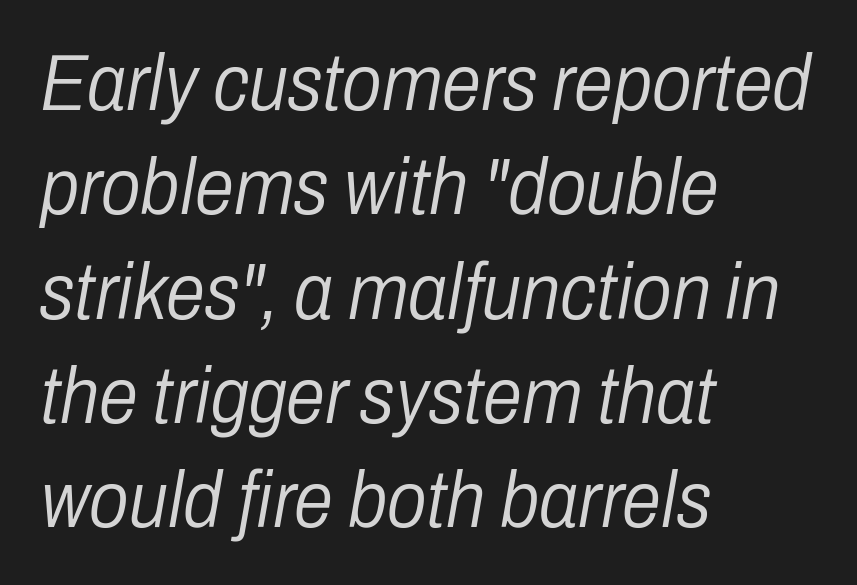
{"italic": "yes", "lean": "right", "slant_degrees": 10, "bold": "no", "weight": "light", "width": "condensed", "stroke_contrast": "low", "x_height": "medium", "monospaced": "no", "underline": "no", "align": "left", "line_spacing": "normal", "line_spacing_ratio": 1.32, "letter_spacing": "normal", "letter_spacing_em": 0.0, "glyph_px": 79}
